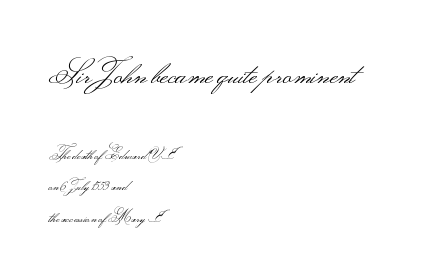
Q: Is the text bold? A: No.
Q: Is the text italic (slanted)? A: Yes.
Q: Is the typeface a serif or a sans-serif typeface? A: Sans-serif.
Q: Is the text underlined? A: No.
Q: How is the paragraph aligned? A: Left-aligned.
Q: Is the spacing between letters normal or unusually wide? A: Normal.
Q: Is the spacing between lines tight, normal or loose? A: Loose.
Q: Which block of text is set in a larger size, the first (top) or the second (bottom)? A: The first (top) one.
Q: Width (condensed, normal, or wide)? A: Wide.
Q: Stroke contrast? A: Medium.
Q: Monospaced? A: No.
